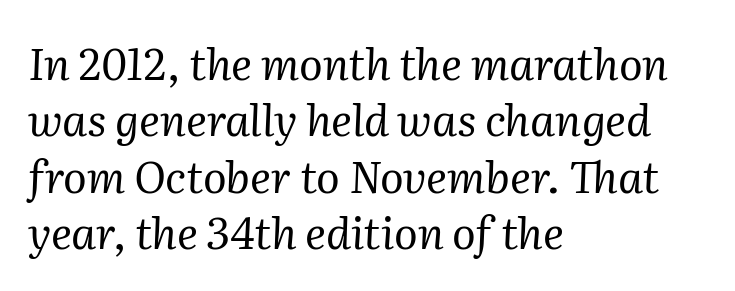
The zone under the glyphs is completely vacant. Between one letter and the next there's only the usual sliver of space. The rendering applies a slant to the glyphs. These lines are rendered in a variable-pitch font. The designer left line spacing at the default.
